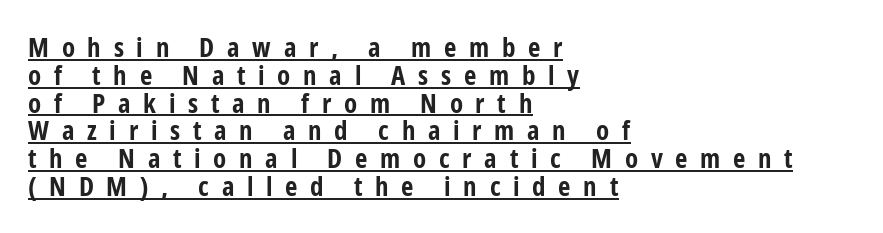
The image shows 27 px bold type, upright; set left-aligned, tight line spacing (1.03x), unusually wide letter spacing (+0.47 em), underlined.
